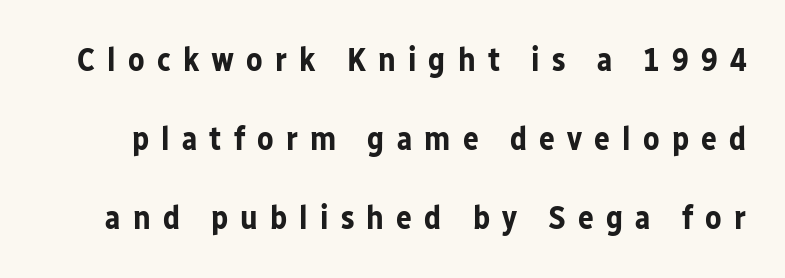
{"serif": "no", "italic": "no", "bold": "yes", "weight": "bold", "width": "normal", "stroke_contrast": "low", "x_height": "medium", "monospaced": "no", "underline": "no", "line_spacing": "loose", "line_spacing_ratio": 2.4, "letter_spacing": "wide", "letter_spacing_em": 0.37, "glyph_px": 33}
